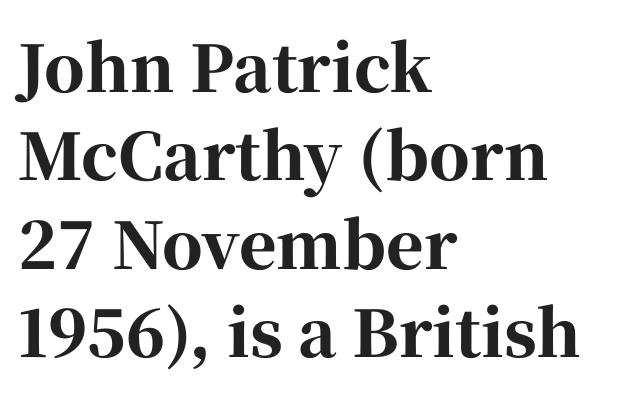
The passage shown is not underscored anywhere. Letterform terminals end in serifs throughout the passage. Each line starts at the same left margin while the right side varies. The rows are spaced the way most documents space them.
